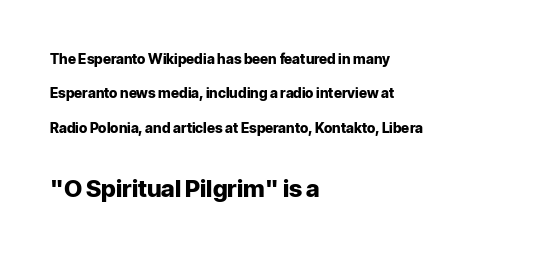
{"italic": "no", "bold": "yes", "underline": "no", "align": "left", "line_spacing": "loose", "line_spacing_ratio": 2.46, "letter_spacing": "normal", "letter_spacing_em": 0.0, "larger_block": "second", "size_ratio": 1.71, "glyph_px": 24}
